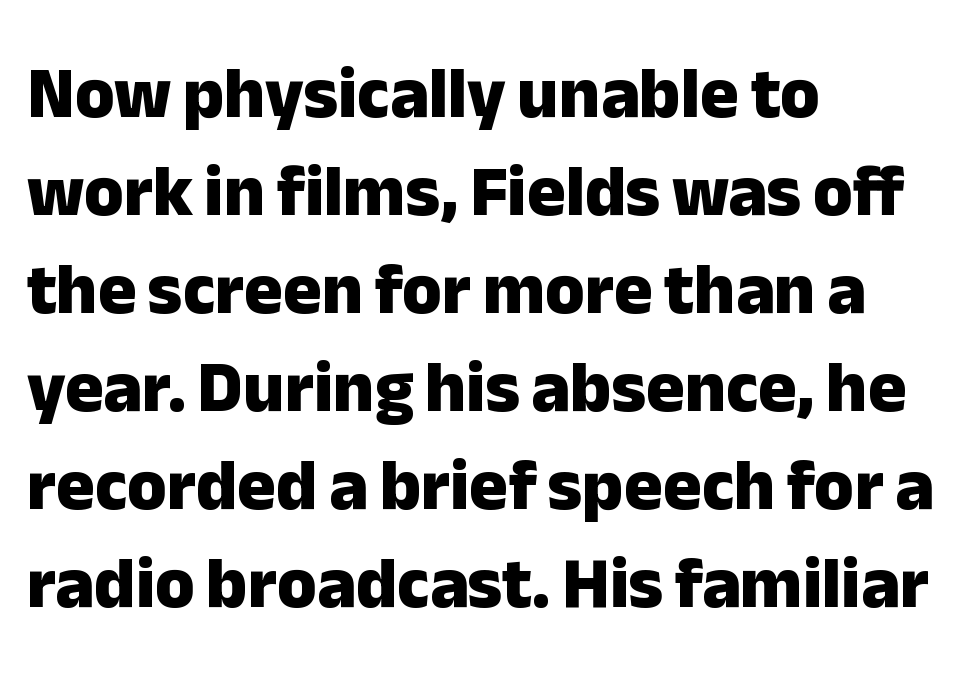
{"serif": "no", "italic": "no", "bold": "yes", "weight": "heavy", "width": "normal", "stroke_contrast": "low", "x_height": "medium", "monospaced": "no", "underline": "no", "align": "left", "line_spacing": "normal", "line_spacing_ratio": 1.36, "letter_spacing": "normal", "letter_spacing_em": 0.0, "glyph_px": 72}
